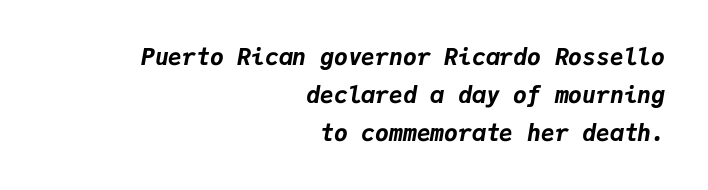
The image shows 23 px bold type, italic (leaning right); set right-aligned, normal line spacing (1.65x), normal letter spacing, not underlined.
